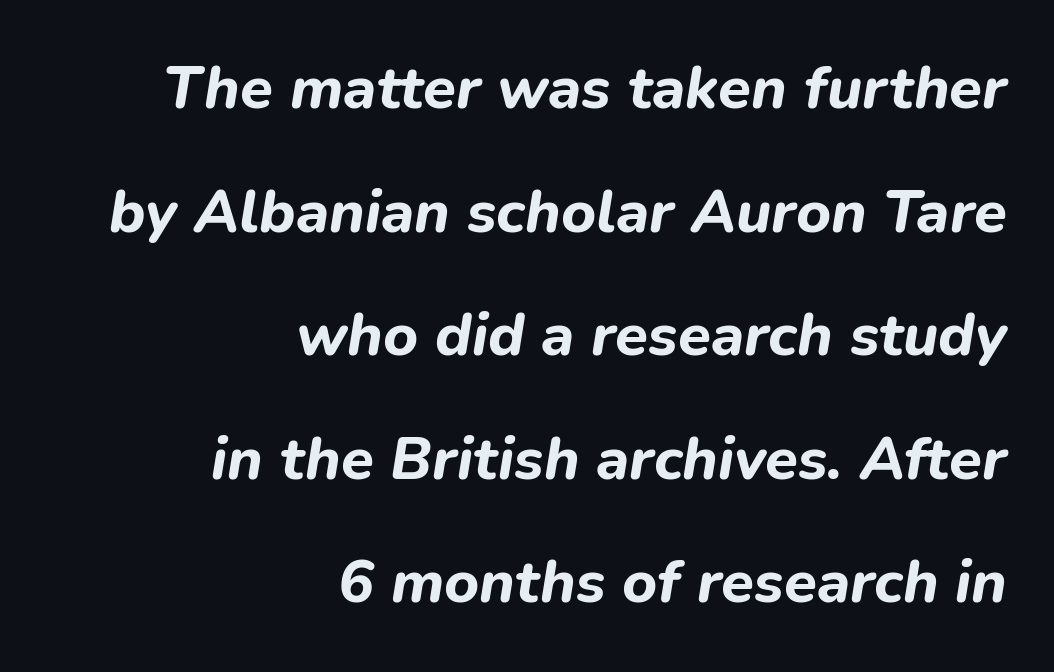
The image shows 60 px bold type, italic (leaning right); set right-aligned, loose line spacing (2.06x), normal letter spacing, not underlined; low stroke contrast and a medium x-height.
